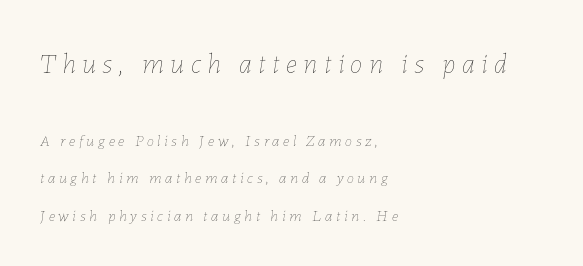
The space directly below the letters is spotless. Proportional: the letters do not fall into vertical columns. This rendering uses left alignment, leaving the right contour irregular. No chunkiness to these letters — they're not bold. Glyph-to-glyph distance is far greater than everyday printed text.
